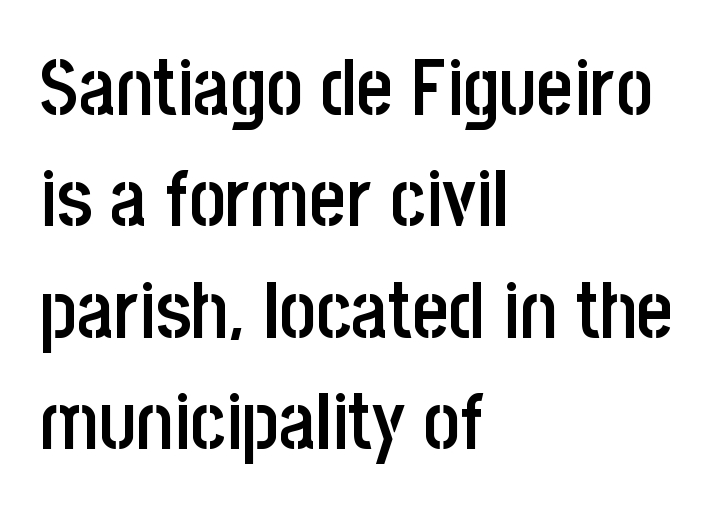
The image shows 79 px semibold, condensed sans-serif type, upright; set left-aligned, normal line spacing (1.41x), normal letter spacing, not underlined; low stroke contrast and a large x-height.
